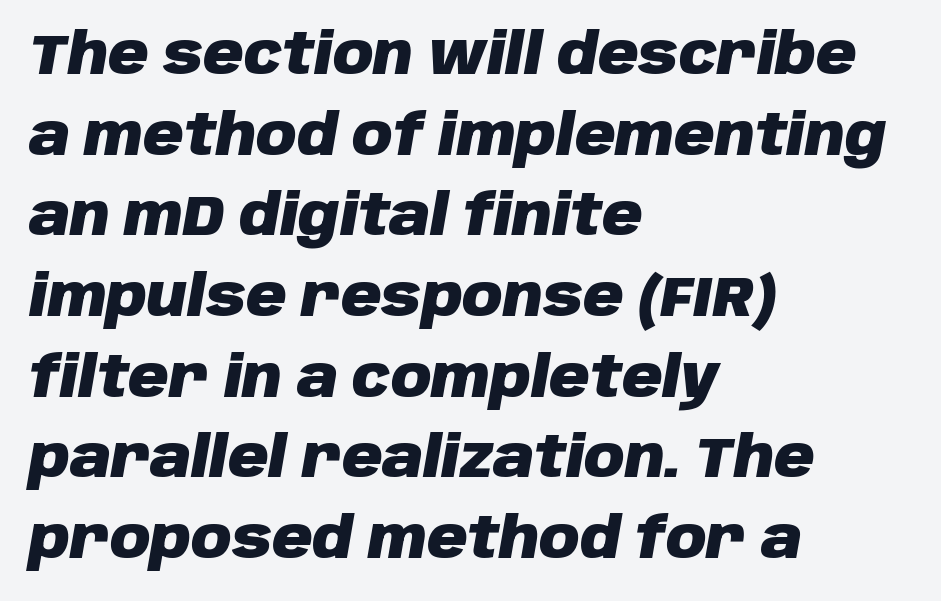
{"italic": "yes", "lean": "right", "slant_degrees": 10, "bold": "yes", "weight": "heavy", "width": "normal", "stroke_contrast": "low", "x_height": "large", "monospaced": "no", "underline": "no", "align": "left", "line_spacing": "normal", "line_spacing_ratio": 1.44, "letter_spacing": "normal", "letter_spacing_em": 0.0, "glyph_px": 56}
